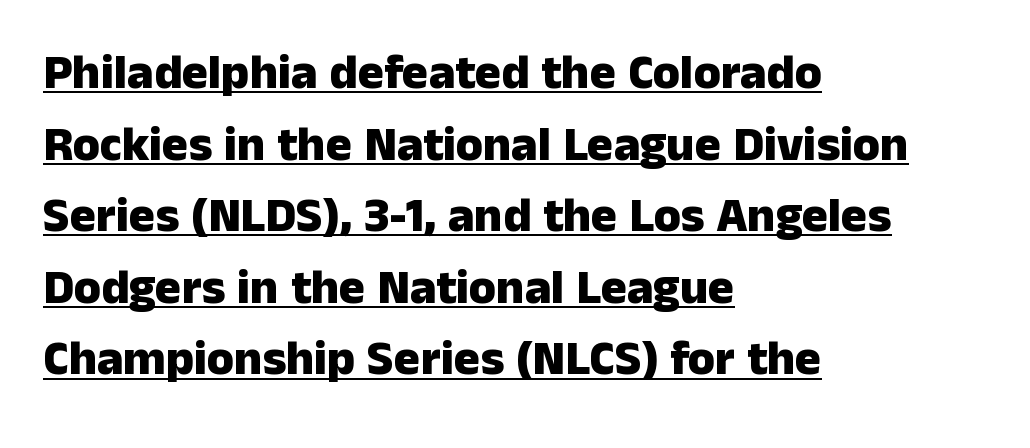
{"serif": "no", "italic": "no", "bold": "yes", "weight": "heavy", "width": "normal", "stroke_contrast": "low", "x_height": "medium", "monospaced": "no", "underline": "yes", "align": "left", "line_spacing": "normal", "line_spacing_ratio": 1.46, "letter_spacing": "normal", "letter_spacing_em": 0.0, "glyph_px": 49}
